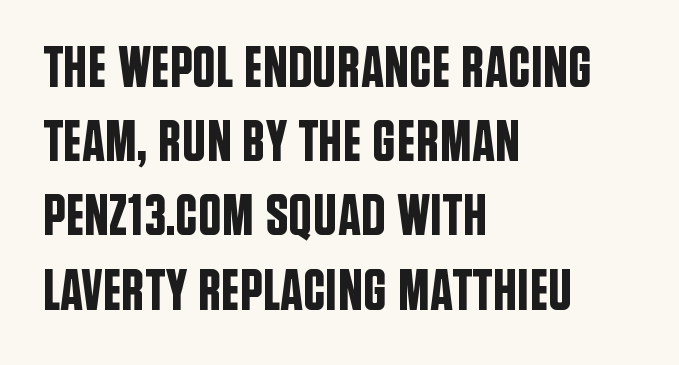
The string is rendered with underlining switched off. The typeface chosen for these lines omits serifs. Looks like regular typesetting: each glyph gets only the width it needs. If you drew a line through each stem, it would be perfectly vertical.
